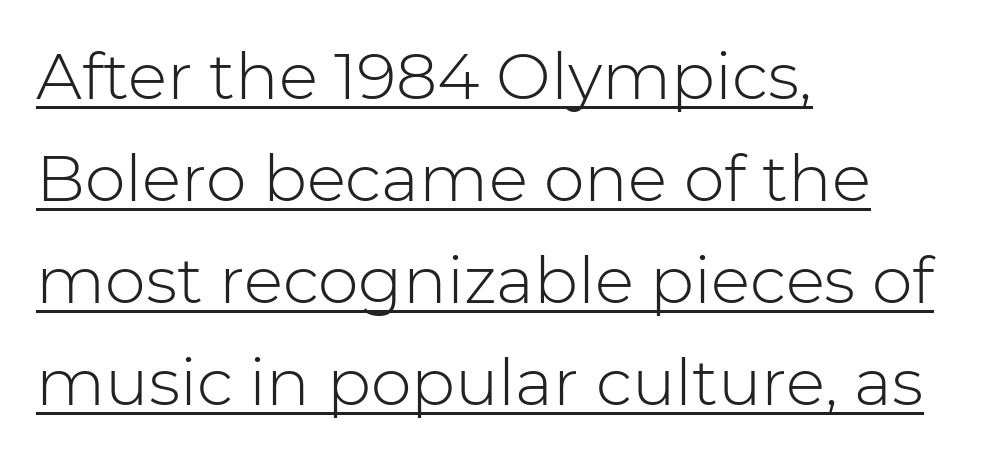
{"serif": "no", "italic": "no", "bold": "no", "weight": "light", "width": "normal", "stroke_contrast": "low", "x_height": "medium", "monospaced": "no", "underline": "yes", "align": "left", "line_spacing": "normal", "line_spacing_ratio": 1.57, "letter_spacing": "normal", "letter_spacing_em": 0.0, "glyph_px": 65}
